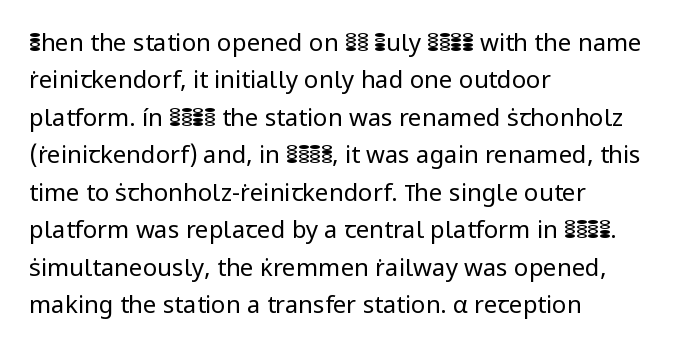
The image shows 24 px text type, upright; set left-aligned, normal line spacing (1.56x), normal letter spacing, not underlined.
